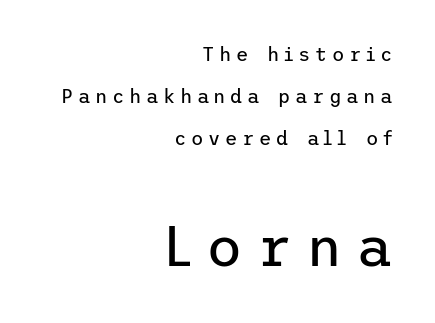
You could fit nearly another row in the gap between these rows. I'd call this a sans setting — the letters go barefoot. Type without underlining. Style check: upright.
